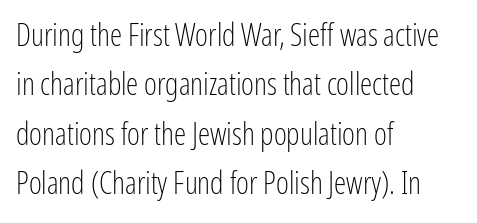
The image shows 31 px light, condensed sans-serif type, upright; set left-aligned, normal line spacing (1.59x), normal letter spacing, not underlined; low stroke contrast and a medium x-height.
